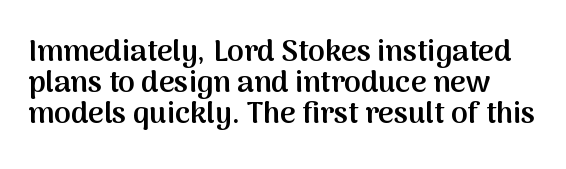
The image shows 30 px semibold sans-serif type, upright; set tight line spacing (1.04x), normal letter spacing, not underlined; medium stroke contrast and a medium x-height.
